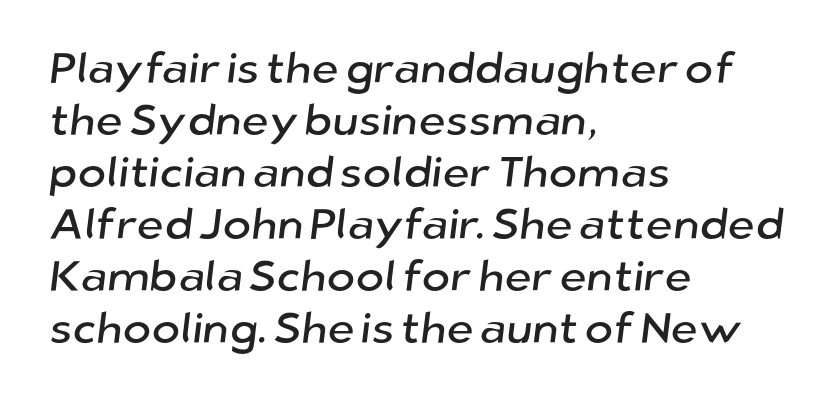
{"serif": "no", "width": "normal", "stroke_contrast": "low", "x_height": "medium", "monospaced": "no", "underline": "no", "align": "left", "line_spacing_ratio": 1.21, "letter_spacing": "normal", "letter_spacing_em": 0.0, "glyph_px": 43}
